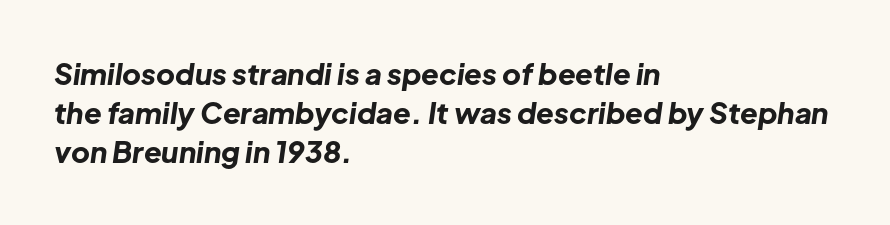
{"italic": "yes", "lean": "right", "slant_degrees": 8, "bold": "yes", "weight": "bold", "width": "normal", "stroke_contrast": "low", "x_height": "medium", "monospaced": "no", "underline": "no", "align": "left", "line_spacing": "normal", "line_spacing_ratio": 1.35, "letter_spacing": "normal", "letter_spacing_em": 0.0, "glyph_px": 29}
